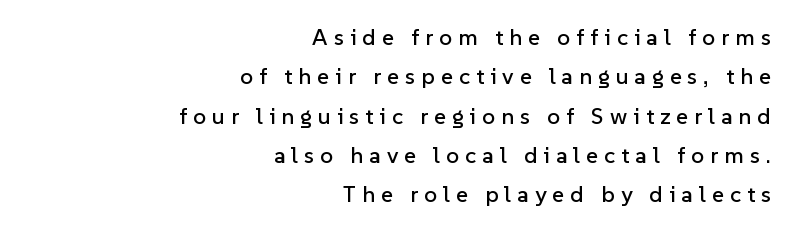
Q: Is the text italic (slanted)? A: No, it is upright.
Q: Is the text underlined? A: No.
Q: How is the paragraph aligned? A: Right-aligned.
Q: Is the spacing between letters normal or unusually wide? A: Unusually wide.
